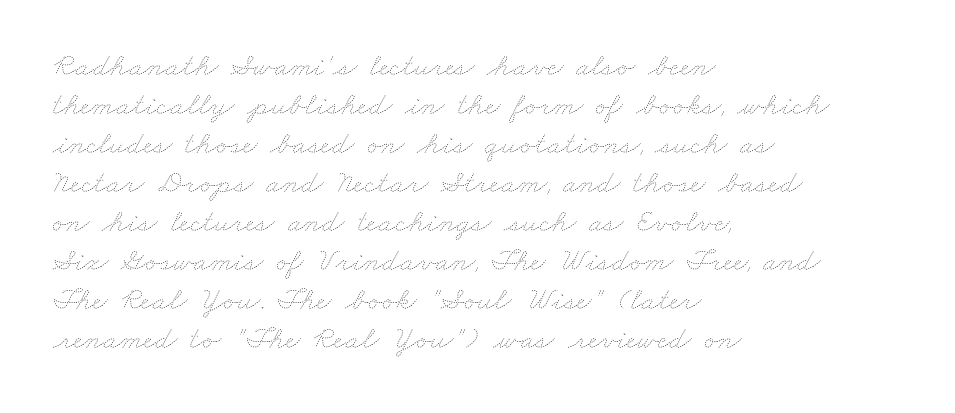
{"bold": "no", "weight": "thin", "width": "wide", "stroke_contrast": "low", "x_height": "small", "monospaced": "no", "underline": "no", "align": "left", "line_spacing_ratio": 1.22, "letter_spacing": "normal", "letter_spacing_em": 0.0, "glyph_px": 32}
